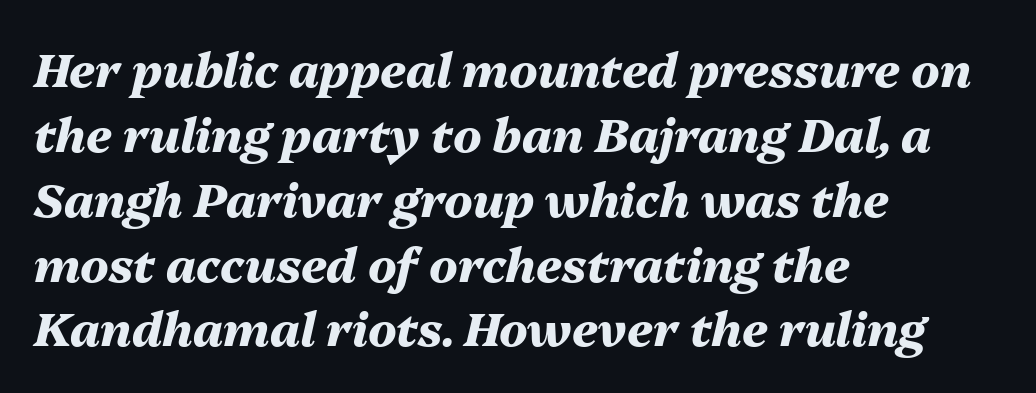
The image shows 47 px heavy type, italic (leaning right); set left-aligned, normal line spacing (1.38x), normal letter spacing, not underlined; medium stroke contrast and a medium x-height.
